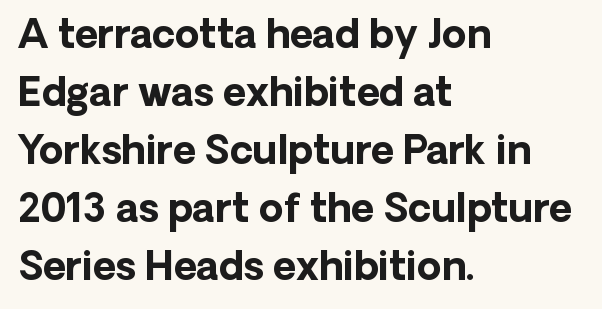
Q: Is the text bold? A: Yes.
Q: Is the text italic (slanted)? A: No, it is upright.
Q: Is the typeface a serif or a sans-serif typeface? A: Sans-serif.
Q: Is the text underlined? A: No.
Q: How is the paragraph aligned? A: Left-aligned.
Q: Is the spacing between letters normal or unusually wide? A: Normal.
Q: Is the spacing between lines tight, normal or loose? A: Normal.
Q: Width (condensed, normal, or wide)? A: Normal.
Q: Stroke contrast? A: Low.
Q: x-height? A: Medium.
Q: Monospaced? A: No.
